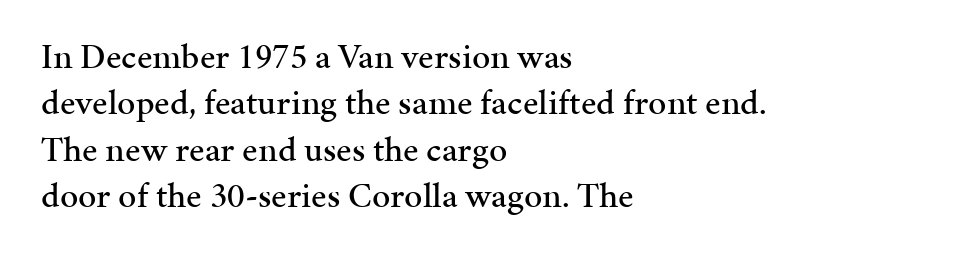
The area under the type is left untouched. Each word holds together tightly as a unit, with standard inter-letter gaps. Do the characters align in a grid? No, the font is proportional. The font's upright variant was chosen for this text. Every row of glyphs begins at an identical x-position on the left. Font category for this specimen: serif.
